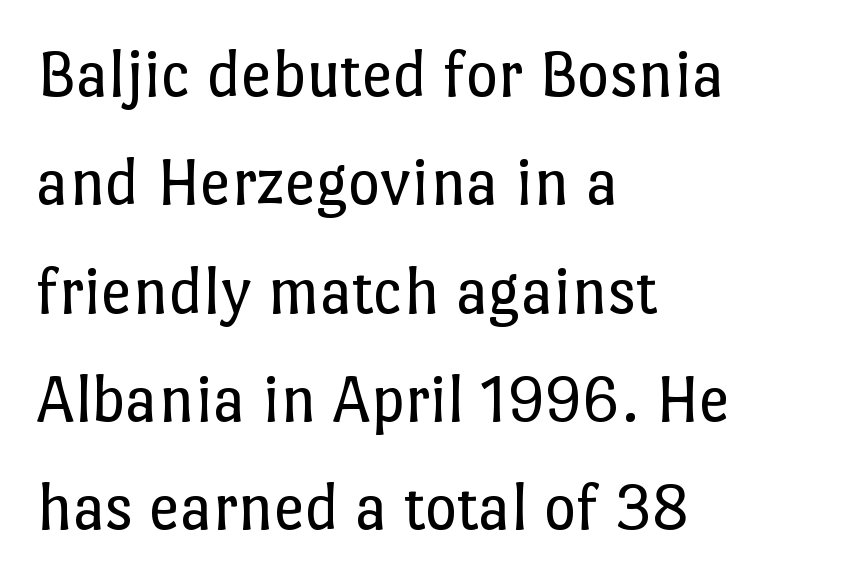
Q: Is the text bold? A: No.
Q: Is the text italic (slanted)? A: No, it is upright.
Q: Is the text underlined? A: No.
Q: How is the paragraph aligned? A: Left-aligned.
Q: Is the spacing between letters normal or unusually wide? A: Normal.
Q: Is the spacing between lines tight, normal or loose? A: Normal.
Q: Width (condensed, normal, or wide)? A: Normal.
Q: Stroke contrast? A: Low.
Q: x-height? A: Medium.
Q: Monospaced? A: No.
